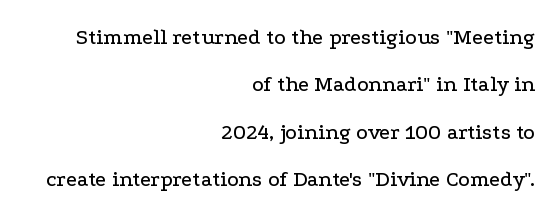
{"italic": "no", "underline": "no", "align": "right", "line_spacing": "loose", "line_spacing_ratio": 2.15, "letter_spacing": "normal", "letter_spacing_em": 0.0, "glyph_px": 22}
